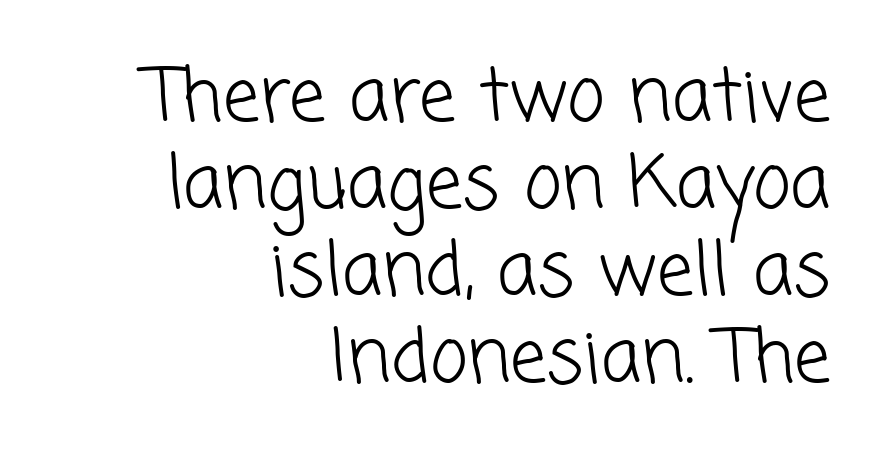
{"serif": "no", "bold": "no", "weight": "light", "width": "normal", "stroke_contrast": "low", "x_height": "medium", "monospaced": "no", "underline": "no", "align": "right", "line_spacing_ratio": 1.19, "letter_spacing": "normal", "letter_spacing_em": 0.0, "glyph_px": 73}
